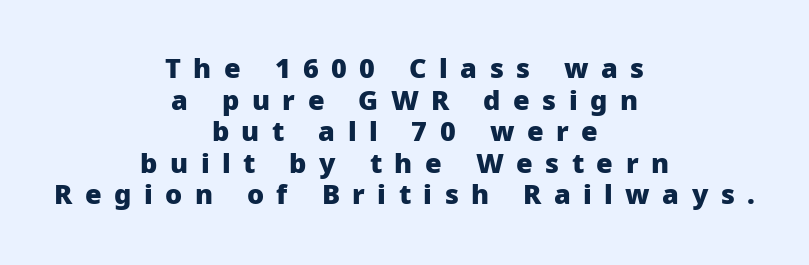
This is the regular roman posture of the typeface. Pretty heavy lettering here — definitely bold. The words here are not underlined. The type is letterspaced generously, with wide tracking. The passage is arranged like a title page — every line centered.
